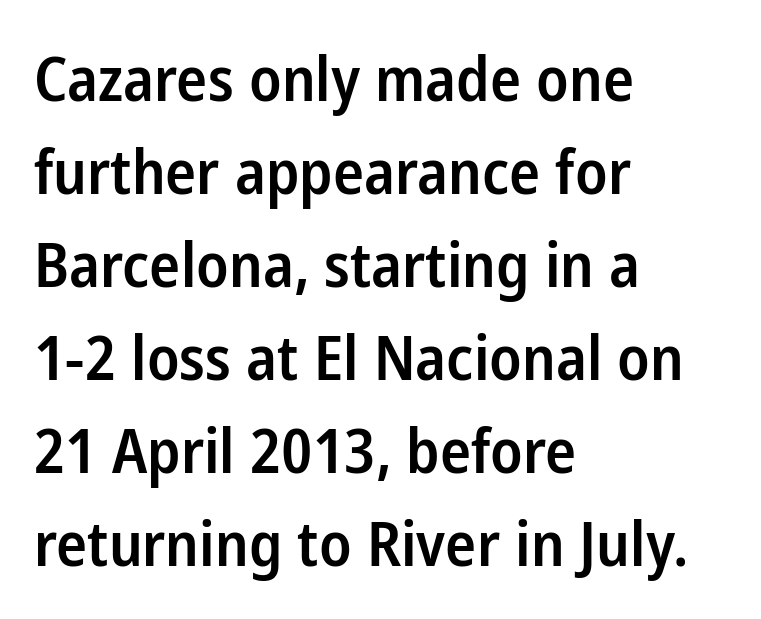
Q: Is the text bold? A: Semi-bold.
Q: Is the text italic (slanted)? A: No, it is upright.
Q: Is the typeface a serif or a sans-serif typeface? A: Sans-serif.
Q: Is the text underlined? A: No.
Q: How is the paragraph aligned? A: Left-aligned.
Q: Is the spacing between letters normal or unusually wide? A: Normal.
Q: Is the spacing between lines tight, normal or loose? A: Normal.
Q: Width (condensed, normal, or wide)? A: Condensed.
Q: Stroke contrast? A: Low.
Q: x-height? A: Medium.
Q: Monospaced? A: No.
